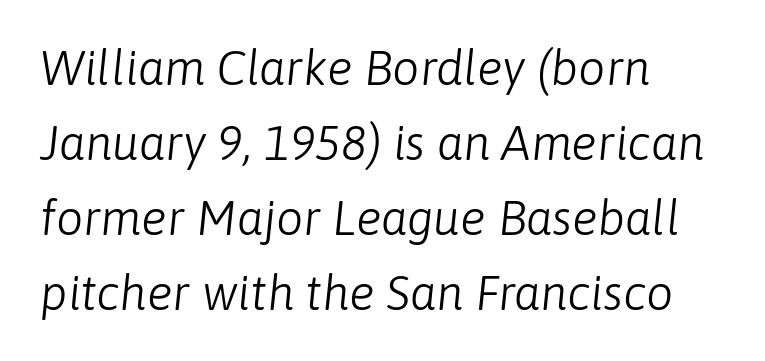
No word sits above an underline. Is this a heavy cut? Hardly; it is regular or lighter. Interline gaps are of average width in this sample. Typeset ragged right — the left edge is the straight one. Is the letter spacing exaggerated? No — it looks like the ordinary default. Is this a fixed-width face? No — the glyphs have proportional, varying widths.
